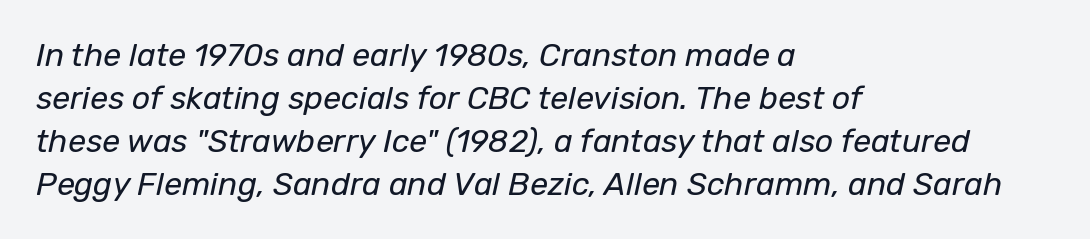
Q: Is the text bold? A: No.
Q: Is the text italic (slanted)? A: Yes, it leans right by about 12 degrees.
Q: Is the text underlined? A: No.
Q: How is the paragraph aligned? A: Left-aligned.
Q: Is the spacing between letters normal or unusually wide? A: Normal.
Q: Is the spacing between lines tight, normal or loose? A: Normal.
Q: Width (condensed, normal, or wide)? A: Normal.
Q: Stroke contrast? A: Low.
Q: x-height? A: Medium.
Q: Monospaced? A: No.
